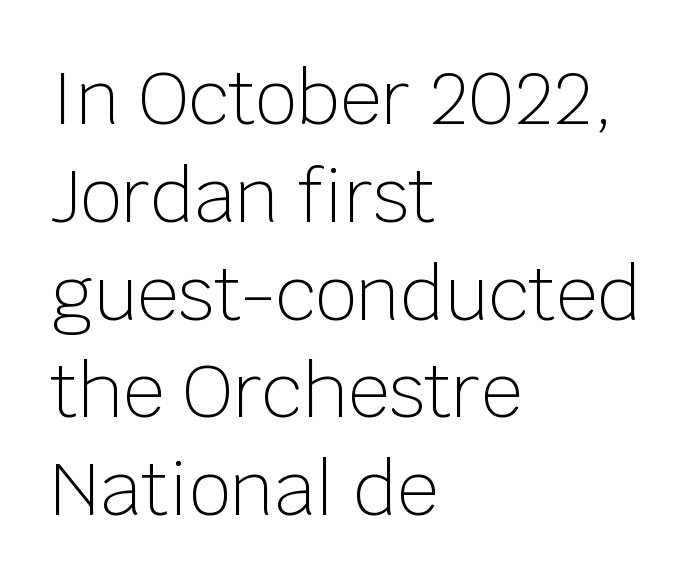
This is not heavy type; no bold has been used. Type without underlining. The face used here is a sans, in the tradition of grotesques and geometrics. Which margin do the lines hug? The left one — the right edge is uneven. Whoever set this chose a conventional vertical rhythm. A typesetter would call this proportional, since set widths differ per character.
